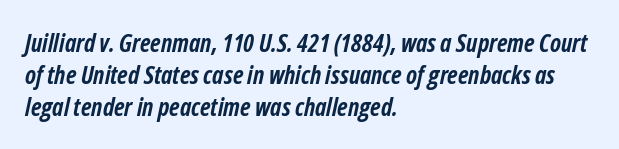
{"italic": "yes", "lean": "right", "slant_degrees": 12, "bold": "yes", "underline": "no", "align": "left", "line_spacing": "normal", "line_spacing_ratio": 1.28, "letter_spacing": "normal", "letter_spacing_em": 0.0, "glyph_px": 25}
